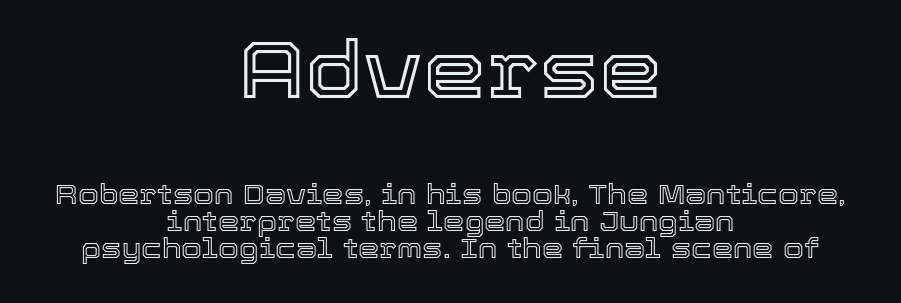
{"italic": "no", "width": "normal", "x_height": "medium", "monospaced": "no", "underline": "no", "align": "center", "line_spacing": "tight", "line_spacing_ratio": 1.01, "letter_spacing": "normal", "letter_spacing_em": 0.0, "larger_block": "first", "size_ratio": 2.96, "glyph_px": 80}
